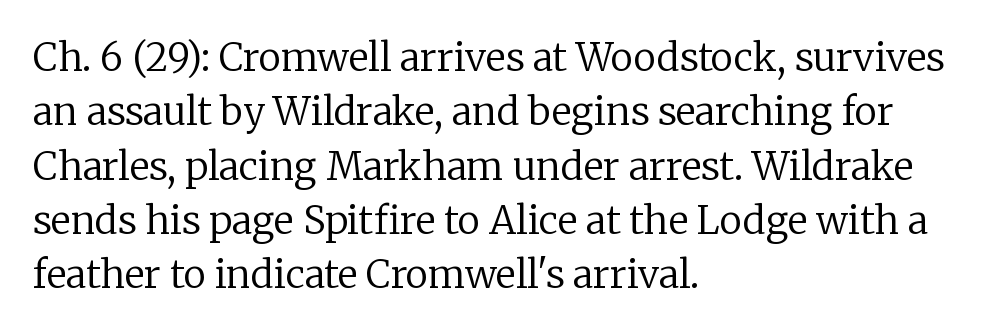
The glyphs are unaccompanied by any horizontal stroke below them. The passage shown is not bold in any degree. The line-height multiplier appears to be the usual default. This sample uses plain, unmodified letter spacing. You could not count columns in this text — the font is proportionally spaced.
